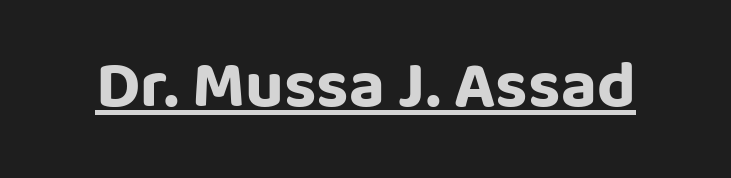
The image shows 67 px bold sans-serif type, upright; set normal letter spacing, underlined; low stroke contrast and a large x-height.
